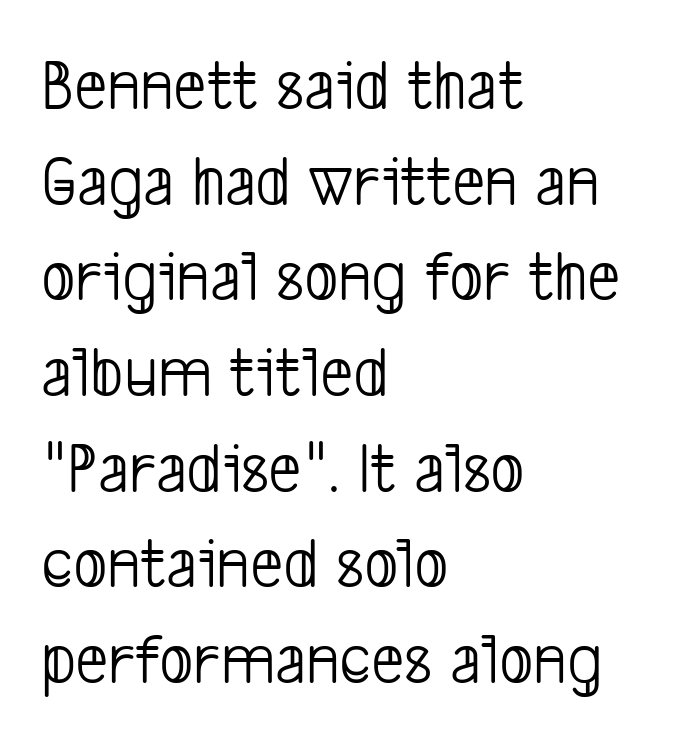
The image shows 73 px light, condensed sans-serif type; set left-aligned, normal line spacing (1.31x), normal letter spacing, not underlined; low stroke contrast and a medium x-height.
